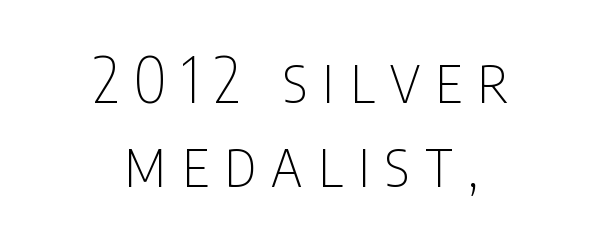
{"serif": "no", "italic": "no", "bold": "no", "weight": "thin", "width": "condensed", "stroke_contrast": "low", "x_height": "large", "monospaced": "no", "underline": "no", "align": "center", "line_spacing": "normal", "line_spacing_ratio": 1.34, "letter_spacing": "wide", "letter_spacing_em": 0.24, "glyph_px": 63}
